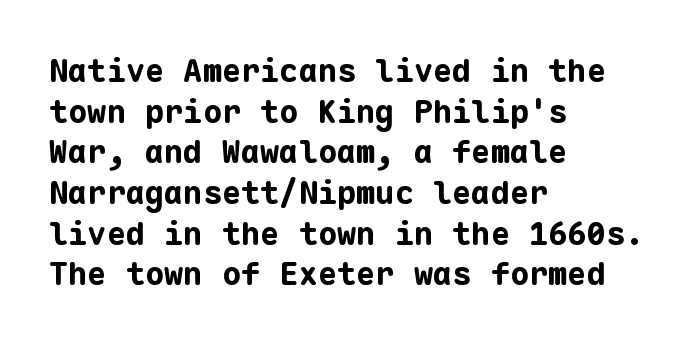
Thick stems and heavy bowls — unmistakably bold. You can tell it's not italic because the verticals are truly vertical. A typesetter would call this monospace, since all characters share one set width. These lines stack with their left ends in a neat column. The passage shown is not underscored anywhere. Caption: standard tracking, unaltered.
